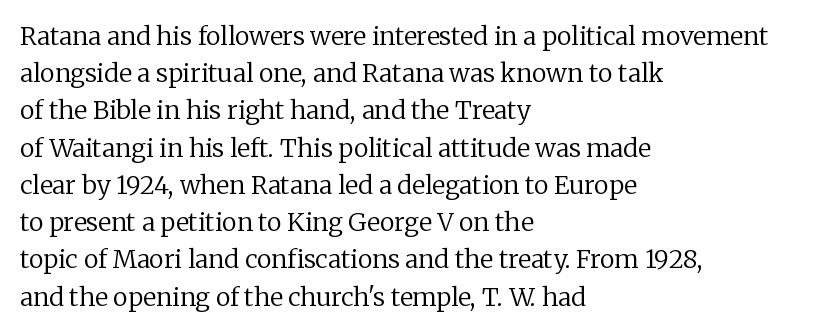
Each new line begins a customary step beneath the previous one. In CSS terms this would be text-align: left. Every character sits straight up, as roman type does. Inter-character spacing is left at the font's built-in metrics.
